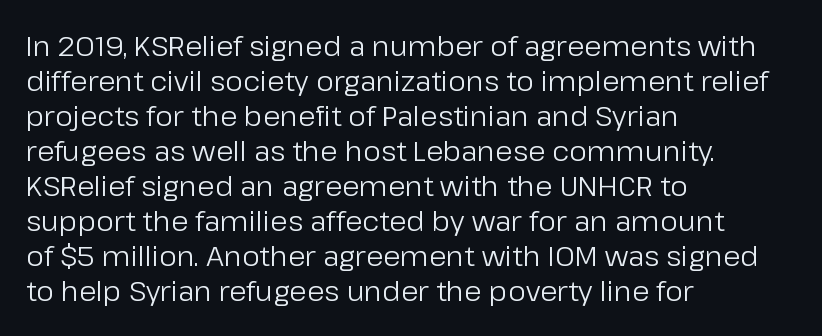
Visually the block forms a straight wall on the left and a jagged coastline on the right. Interline gaps are of average width in this sample. The font family rendered here belongs to the sans-serif group. No chunkiness to these letters — they're not bold. Style check: upright.
